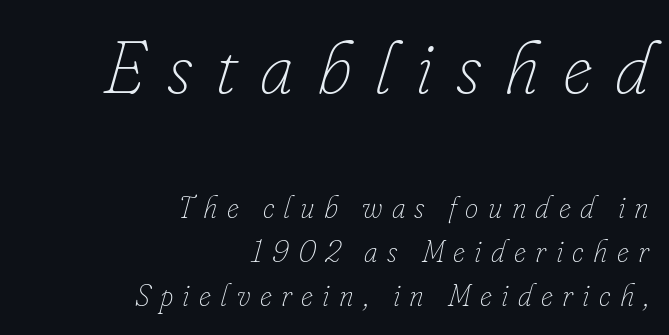
One-word summary of the alignment: right. The glyphs look as if they've been sheared to an angle. Interline gaps are of average width in this sample. Varying glyph widths throughout — classic text-font behaviour. The rendering inserts visible extra space after every character.
